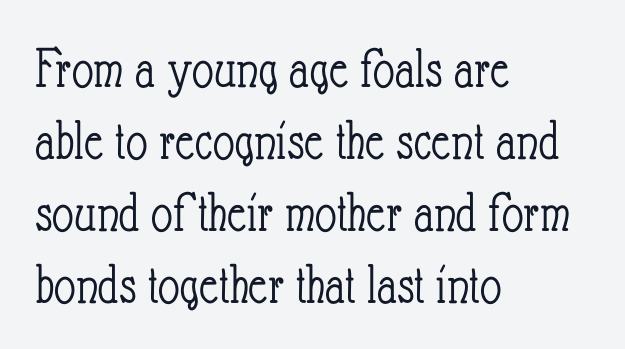
Compared with typical body copy, the letter spacing here is the same. Line starts are locked; line ends wander. Descender tails drop into unmarked territory. Vertical stems look standard width or narrower in stroke.
